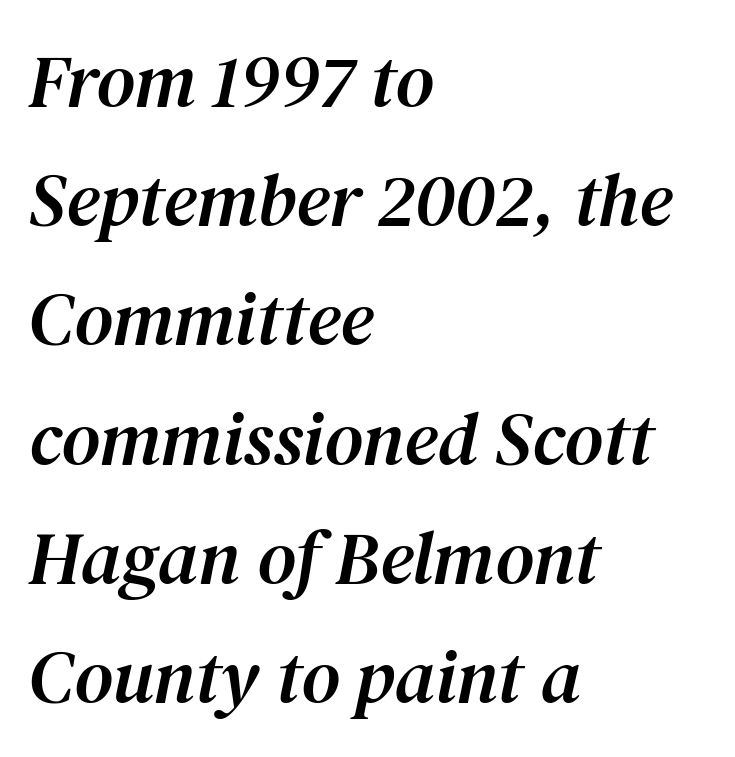
{"serif": "yes", "italic": "yes", "lean": "right", "slant_degrees": 12, "width": "normal", "stroke_contrast": "medium", "x_height": "medium", "monospaced": "no", "underline": "no", "align": "left", "line_spacing": "normal", "line_spacing_ratio": 1.59, "letter_spacing": "normal", "letter_spacing_em": 0.0, "glyph_px": 75}
